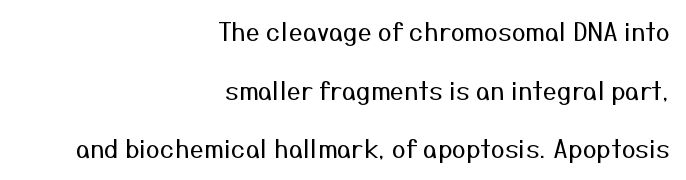
If you measured baseline to baseline, you'd find a long distance. This rendering leaves character spacing at its baseline value. Unmarked baselines from the first word to the last. Nope, not italic — everything's standing straight. In CSS terms this would be text-align: right.
